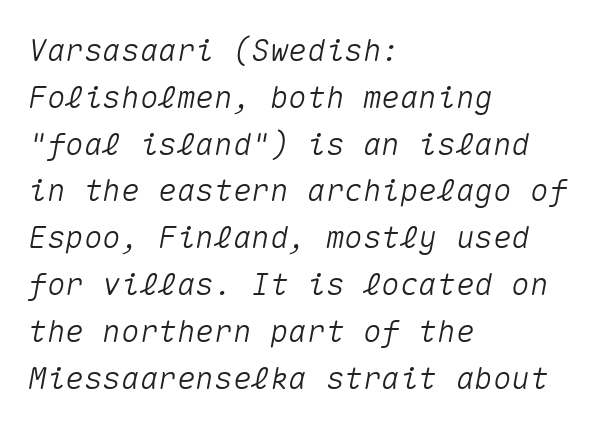
{"italic": "yes", "lean": "right", "slant_degrees": 10, "width": "normal", "stroke_contrast": "medium", "x_height": "medium", "monospaced": "yes", "underline": "no", "align": "left", "line_spacing": "normal", "line_spacing_ratio": 1.51, "letter_spacing": "normal", "letter_spacing_em": 0.0, "glyph_px": 31}
